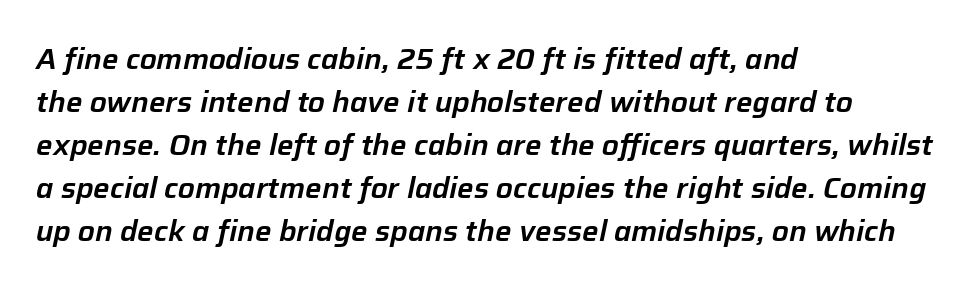
Does the lettering tilt? It does — this is italic. Proportional: the letters do not fall into vertical columns. This sample uses plain, unmodified letter spacing. The space beneath each line is pristine and unruled. Evenly set lines give the paragraph a standard silhouette.
